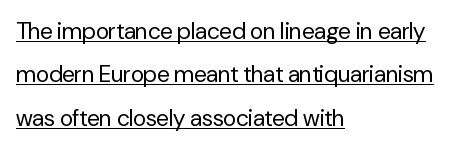
The image shows 23 px text type, upright; set left-aligned, line spacing 1.89x, normal letter spacing, underlined.
